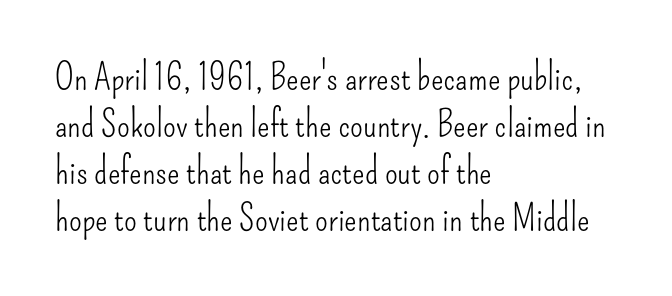
Tall strokes in this sample are plumb rather than angled. The characters are drawn with everyday or finer stroke widths. Baseline-to-baseline distance is the conventional proportion of letter height. I'd call this a sans setting — the letters go barefoot. Between one letter and the next there's only the usual sliver of space.
